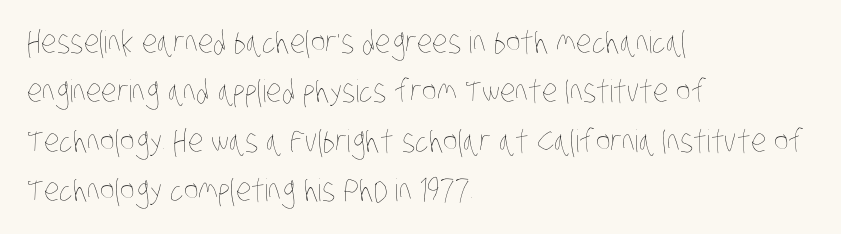
The image shows 31 px thin, condensed type; set left-aligned, normal line spacing (1.59x), normal letter spacing, not underlined; low stroke contrast and a large x-height.
